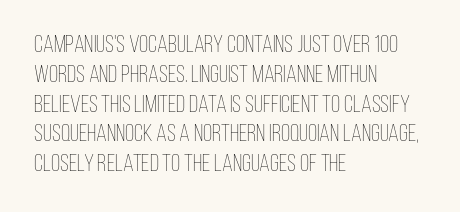
Q: Is the text bold? A: No.
Q: Is the text italic (slanted)? A: No, it is upright.
Q: Is the text underlined? A: No.
Q: How is the paragraph aligned? A: Left-aligned.
Q: Is the spacing between letters normal or unusually wide? A: Normal.
